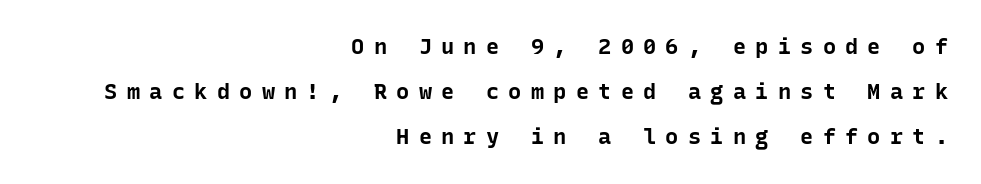
Q: Is the text bold? A: Yes.
Q: Is the text italic (slanted)? A: No, it is upright.
Q: Is the text underlined? A: No.
Q: How is the paragraph aligned? A: Right-aligned.
Q: Is the spacing between letters normal or unusually wide? A: Unusually wide.
Q: Is the spacing between lines tight, normal or loose? A: Loose.
